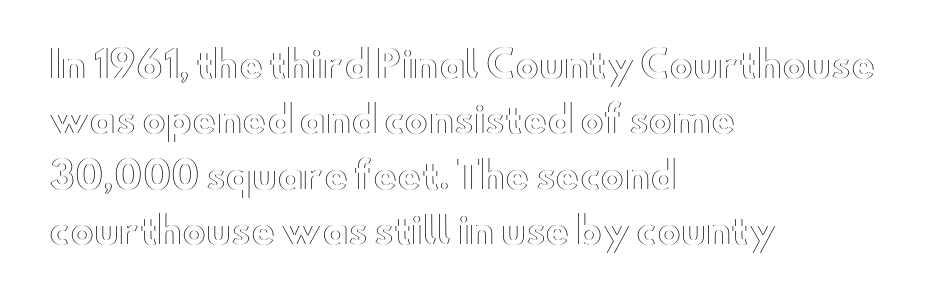
{"italic": "no", "width": "wide", "x_height": "small", "monospaced": "no", "underline": "no", "align": "left", "line_spacing": "normal", "line_spacing_ratio": 1.54, "letter_spacing": "normal", "letter_spacing_em": 0.0, "glyph_px": 36}
